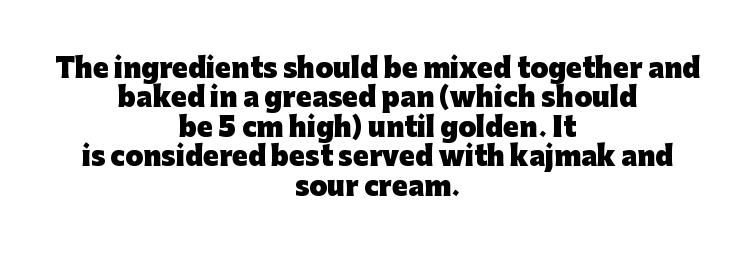
The image shows 26 px bold type, upright; set centered, tight line spacing (1.13x), normal letter spacing, not underlined.
